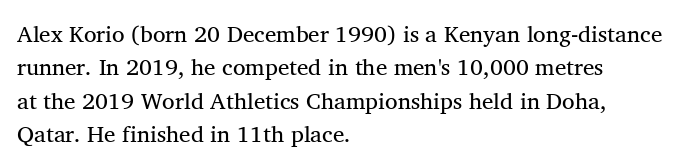
The image shows 23 px text type, upright; set left-aligned, normal line spacing (1.45x), normal letter spacing, not underlined.
